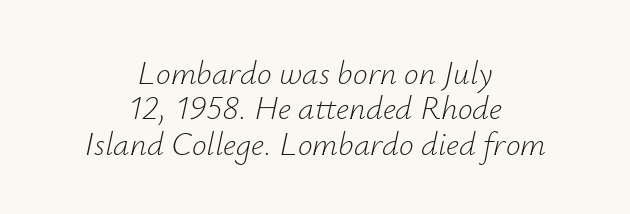
Q: Is the text bold? A: No.
Q: Is the text italic (slanted)? A: Yes, it leans right by about 12 degrees.
Q: Is the text underlined? A: No.
Q: How is the paragraph aligned? A: Centered.
Q: Is the spacing between letters normal or unusually wide? A: Normal.
Q: Is the spacing between lines tight, normal or loose? A: Tight.
Q: Width (condensed, normal, or wide)? A: Normal.
Q: Stroke contrast? A: Low.
Q: x-height? A: Small.
Q: Monospaced? A: No.
